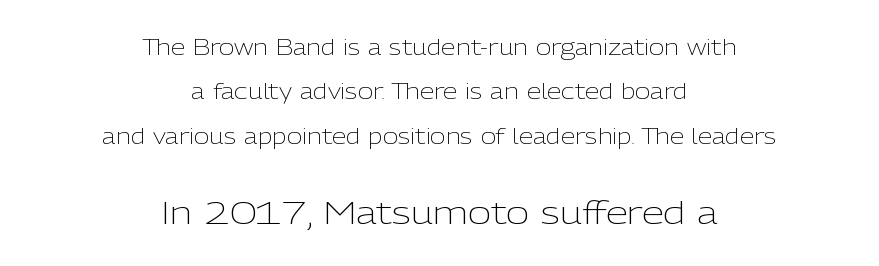
{"serif": "no", "italic": "no", "bold": "no", "weight": "light", "width": "normal", "stroke_contrast": "low", "x_height": "medium", "monospaced": "no", "underline": "no", "align": "center", "line_spacing": "loose", "line_spacing_ratio": 2.11, "letter_spacing": "normal", "letter_spacing_em": 0.0, "larger_block": "second", "size_ratio": 1.52, "glyph_px": 32}
